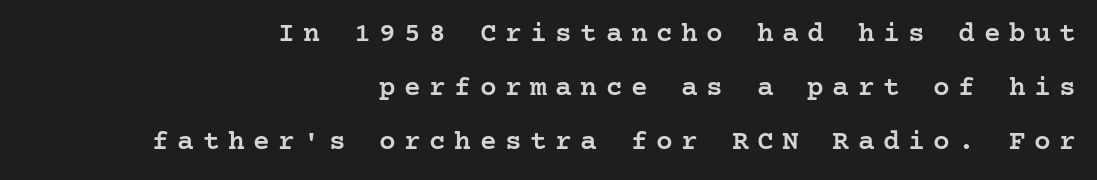
Q: Is the text bold? A: Semi-bold.
Q: Is the text italic (slanted)? A: No, it is upright.
Q: Is the typeface a serif or a sans-serif typeface? A: Serif.
Q: Is the text underlined? A: No.
Q: How is the paragraph aligned? A: Right-aligned.
Q: Is the spacing between letters normal or unusually wide? A: Unusually wide.
Q: Is the spacing between lines tight, normal or loose? A: Loose.
Q: Width (condensed, normal, or wide)? A: Normal.
Q: Stroke contrast? A: Low.
Q: x-height? A: Medium.
